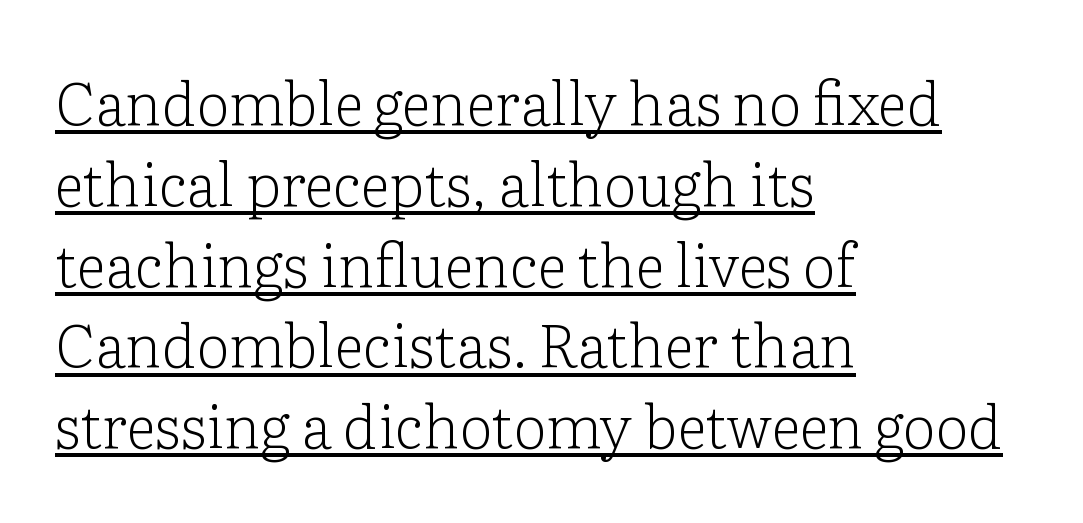
The font is comparable to plain body text, perhaps lighter. Character widths vary here, with narrow letters taking less room than wide ones. Nothing unusual about the tracking: characters are spaced as the font intends. Notice how a bar underscores the lettering throughout.
